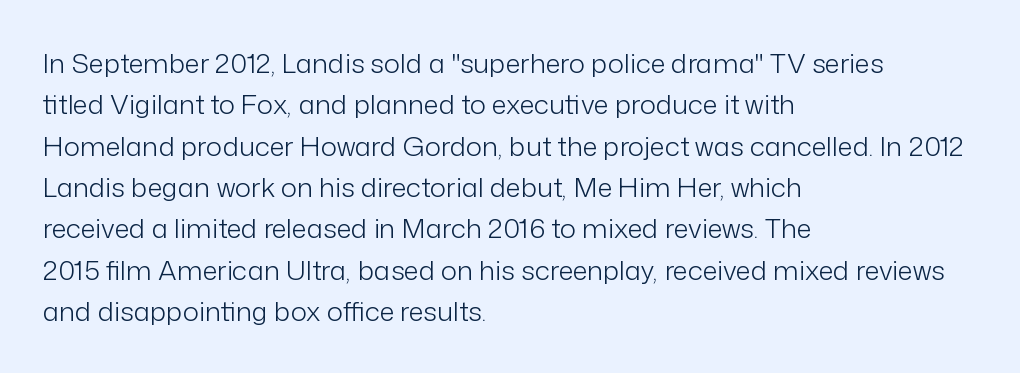
The image shows 27 px text type, upright; set left-aligned, normal line spacing (1.53x), normal letter spacing, not underlined.
